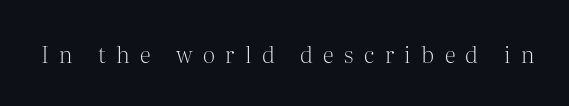
The specimen omits any rule beneath the text block's lines. The letters stand upright; this is a roman face. The cut favours lightness, reaching ordinary text weight at its darkest. The face used here is rendered with a markedly widened letterfit.
